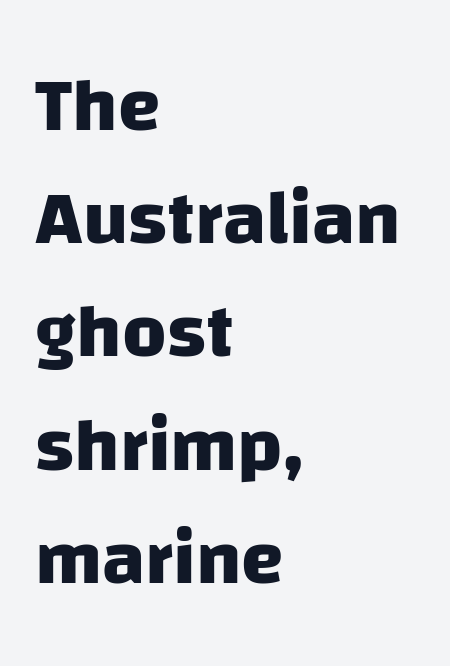
In terms of letterform style, serifs are entirely absent. In CSS terms this would be text-align: left. The passage shown is not underscored anywhere. You could not count columns in this text — the font is proportionally spaced. Here the glyphs are tracked normally, forming tight word shapes. The rows are spaced the way most documents space them.
